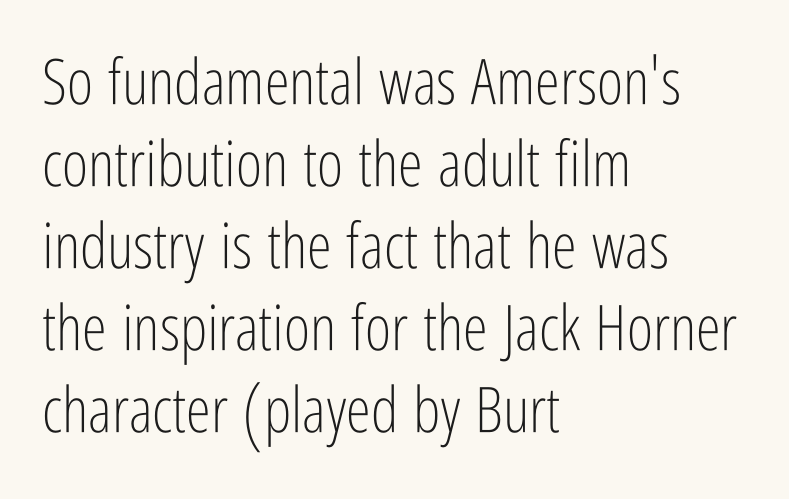
Q: Is the text bold? A: No.
Q: Is the text italic (slanted)? A: No, it is upright.
Q: Is the typeface a serif or a sans-serif typeface? A: Sans-serif.
Q: Is the text underlined? A: No.
Q: How is the paragraph aligned? A: Left-aligned.
Q: Is the spacing between letters normal or unusually wide? A: Normal.
Q: Is the spacing between lines tight, normal or loose? A: Normal.
Q: Width (condensed, normal, or wide)? A: Condensed.
Q: Stroke contrast? A: Low.
Q: x-height? A: Medium.
Q: Monospaced? A: No.
